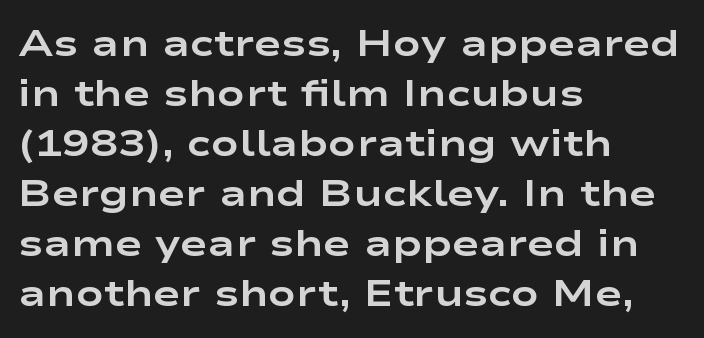
{"serif": "no", "italic": "no", "bold": "yes", "weight": "bold", "width": "wide", "stroke_contrast": "low", "x_height": "medium", "monospaced": "no", "underline": "no", "align": "left", "line_spacing": "normal", "line_spacing_ratio": 1.35, "letter_spacing": "normal", "letter_spacing_em": 0.0, "glyph_px": 37}
